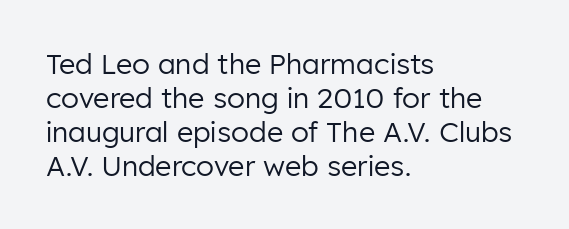
When letters stand straight like this, we call the style roman or upright. Regarding serifs, this sample does without them. The font sits on the lighter half of the weight spectrum, regular included. Spacing verdict: proportional, widths tailored to each character.
